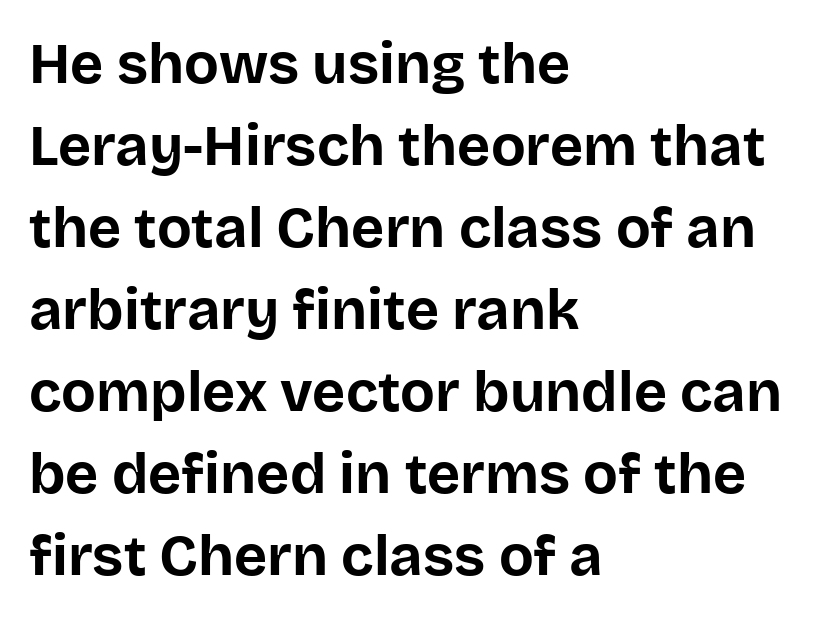
The image shows 57 px bold sans-serif type, upright; set left-aligned, normal line spacing (1.44x), normal letter spacing, not underlined; low stroke contrast and a large x-height.
